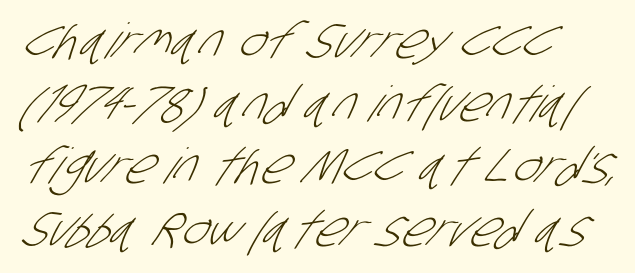
{"serif": "no", "bold": "no", "weight": "light", "width": "condensed", "stroke_contrast": "low", "x_height": "large", "monospaced": "no", "underline": "no", "align": "left", "line_spacing": "normal", "line_spacing_ratio": 1.28, "letter_spacing": "normal", "letter_spacing_em": 0.0, "glyph_px": 49}
